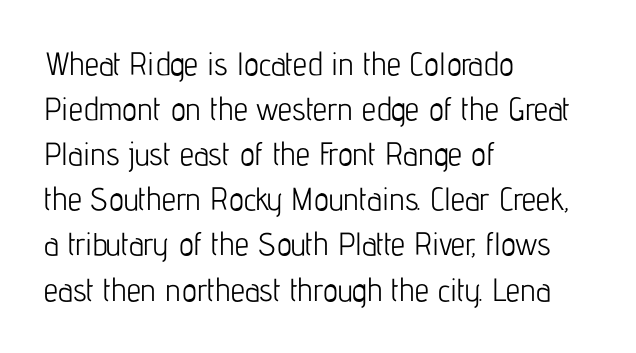
Stems here are at most as thick as an everyday book face. Note: no serifs on the glyphs. Descenders are the only things crossing below the line. Layout note: lines flush left. How would I describe the line gaps? Plain and ordinary.
